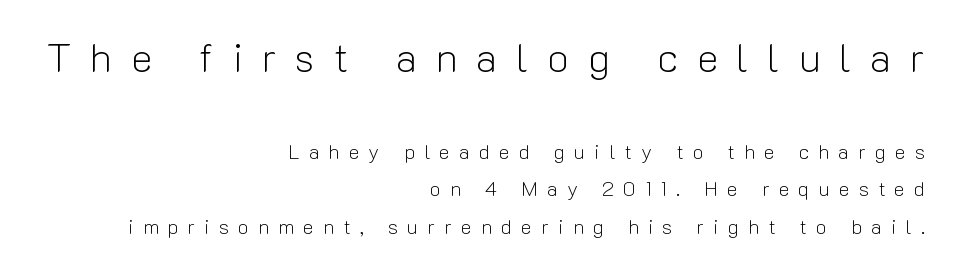
The image shows 40 px light sans-serif type, upright; set right-aligned, line spacing 1.89x, unusually wide letter spacing (+0.47 em), not underlined; the first (top) block is 2.0x larger; low stroke contrast and a medium x-height.
